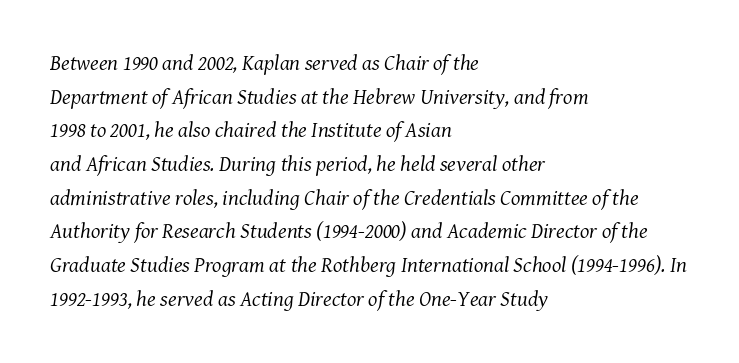
Q: Is the text bold? A: No.
Q: Is the text italic (slanted)? A: Yes, it leans right by about 8 degrees.
Q: Is the text underlined? A: No.
Q: How is the paragraph aligned? A: Left-aligned.
Q: Is the spacing between letters normal or unusually wide? A: Normal.
Q: Is the spacing between lines tight, normal or loose? A: Normal.
